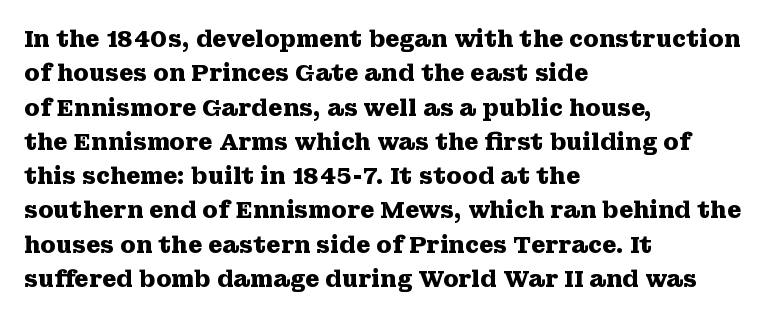
The space directly below the letters is spotless. Interline gaps are of average width in this sample. Ascenders rise straight up at ninety degrees. The rendering anchors every line to the left-hand side. The horizontal fit of the characters is conventional and even. The sample has been set heavy, in full bold.
